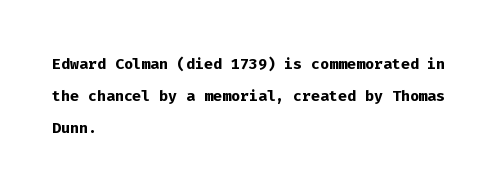
The image shows 21 px bold type, upright; set left-aligned, normal line spacing (1.52x), normal letter spacing, not underlined.
